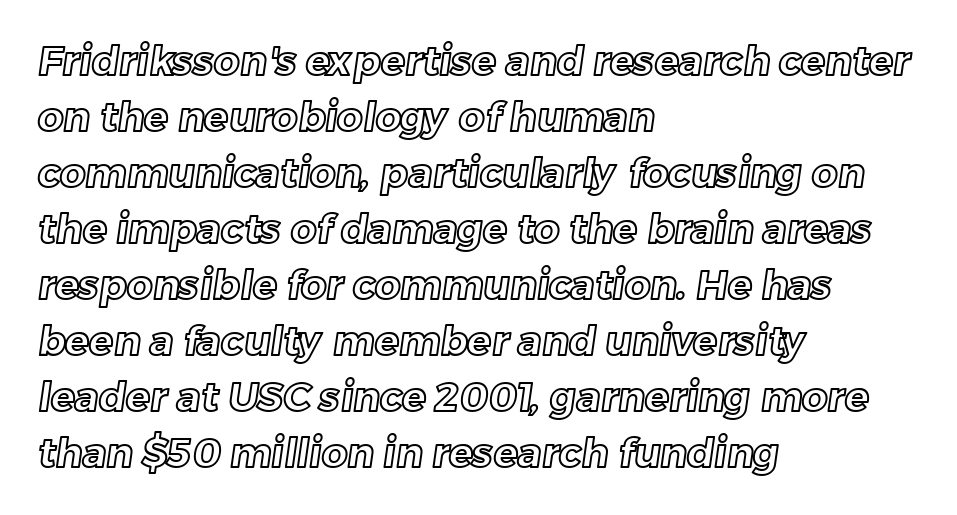
Q: Is the text underlined? A: No.
Q: How is the paragraph aligned? A: Left-aligned.
Q: Is the spacing between letters normal or unusually wide? A: Normal.
Q: Is the spacing between lines tight, normal or loose? A: Normal.
Q: Width (condensed, normal, or wide)? A: Normal.
Q: x-height? A: Medium.
Q: Monospaced? A: No.
